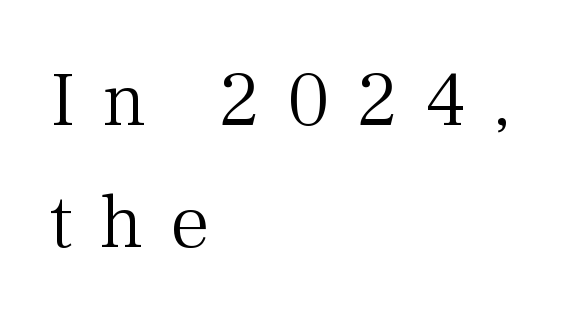
The image shows 78 px light serif type, upright; set left-aligned, normal line spacing (1.56x), unusually wide letter spacing (+0.34 em), not underlined; medium stroke contrast and a medium x-height.
